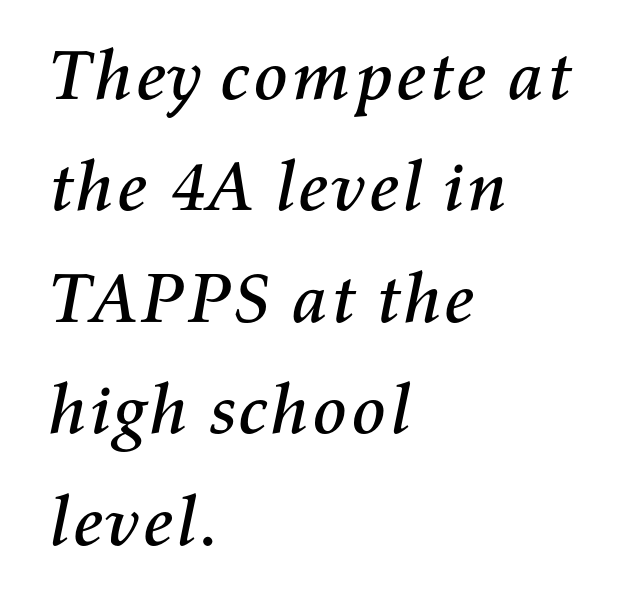
Q: Is the text italic (slanted)? A: Yes, it leans right by about 11 degrees.
Q: Is the text underlined? A: No.
Q: How is the paragraph aligned? A: Left-aligned.
Q: Is the spacing between letters normal or unusually wide? A: Normal.
Q: Is the spacing between lines tight, normal or loose? A: Normal.
Q: Width (condensed, normal, or wide)? A: Normal.
Q: Stroke contrast? A: Medium.
Q: x-height? A: Medium.
Q: Monospaced? A: No.
